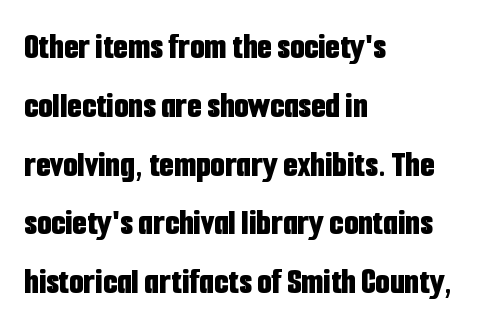
Q: Is the text bold? A: Yes.
Q: Is the text italic (slanted)? A: No, it is upright.
Q: Is the typeface a serif or a sans-serif typeface? A: Sans-serif.
Q: Is the text underlined? A: No.
Q: How is the paragraph aligned? A: Left-aligned.
Q: Is the spacing between letters normal or unusually wide? A: Normal.
Q: Is the spacing between lines tight, normal or loose? A: Normal.
Q: Width (condensed, normal, or wide)? A: Condensed.
Q: Stroke contrast? A: Low.
Q: x-height? A: Medium.
Q: Monospaced? A: No.
